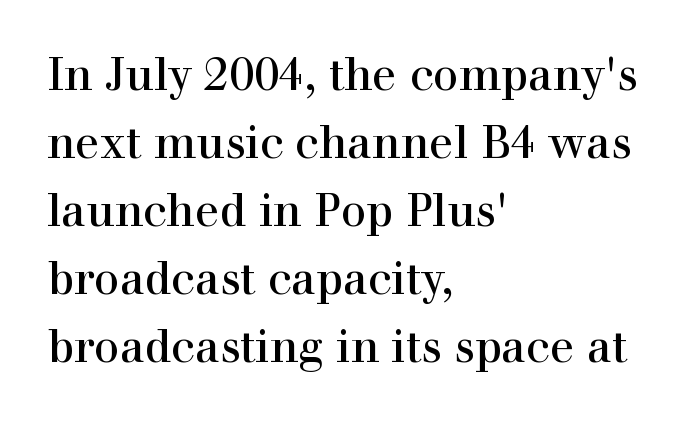
{"serif": "yes", "italic": "no", "width": "normal", "x_height": "medium", "monospaced": "no", "underline": "no", "align": "left", "line_spacing": "normal", "line_spacing_ratio": 1.51, "letter_spacing": "normal", "letter_spacing_em": 0.0, "glyph_px": 45}
